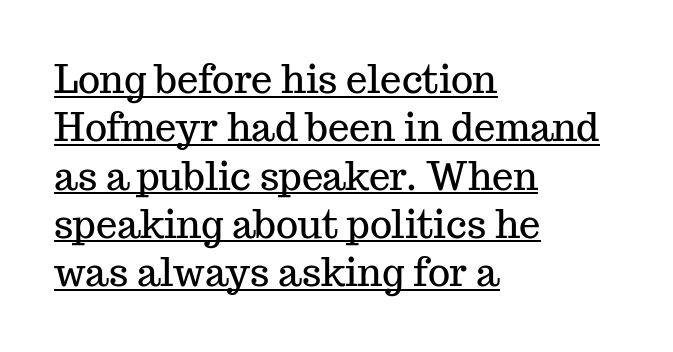
The image shows 38 px serif type, upright; set left-aligned, normal line spacing (1.27x), normal letter spacing, underlined; medium stroke contrast and a medium x-height.
